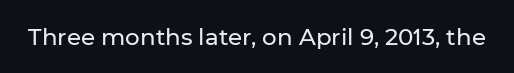
Each word holds together tightly as a unit, with standard inter-letter gaps. Posture: upright roman. The specimen omits any rule beneath the text block's lines.
